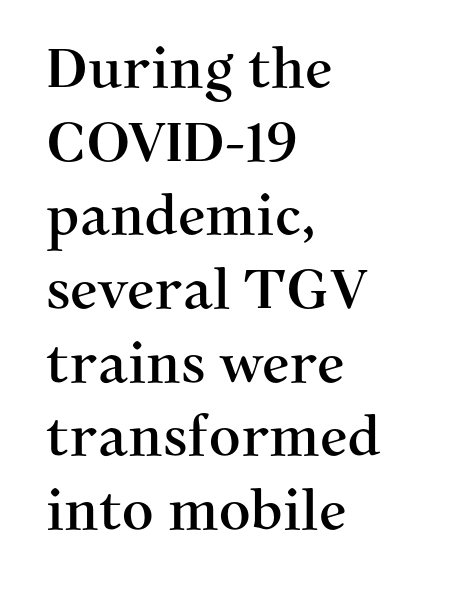
The image shows 55 px serif type, upright; set left-aligned, normal line spacing (1.34x), normal letter spacing, not underlined; medium stroke contrast and a medium x-height.
